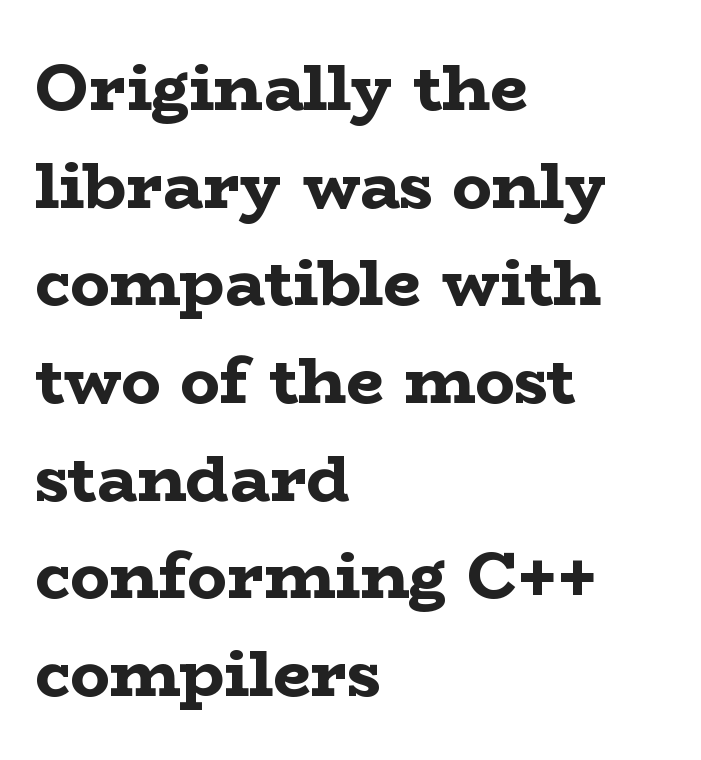
The letters stand straight up with perfectly vertical stems. The type is set solid horizontally, with unmodified tracking. Caption: bold face, heavy strokes. These lines are rendered in a variable-pitch font.
